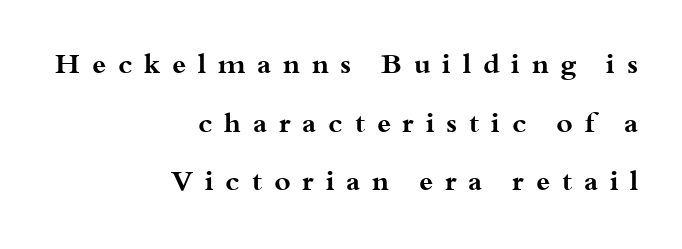
Students, this is bold: see how much ink each stroke carries. Alignment: flush right. Lines of text with bare space underneath. Proportional: the letters do not fall into vertical columns. Airy leading.
